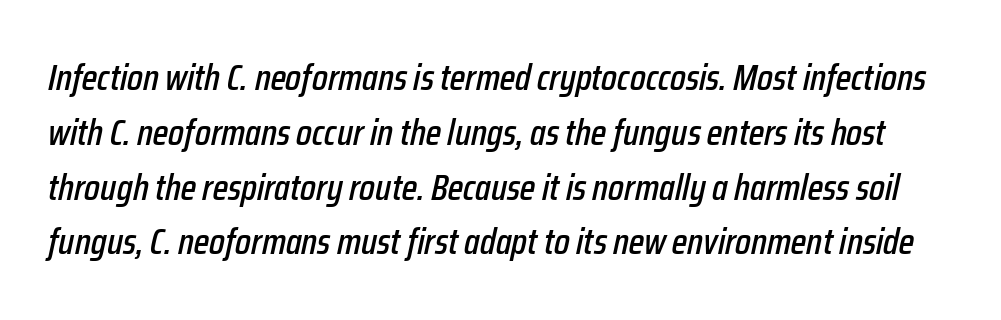
The space directly below the letters is spotless. The font's italic variant was chosen for this text. Normally led — the rows are evenly, conventionally spaced. Here the designer chose a conventional face with non-uniform glyph widths. Characters follow at the spacing the type designer built in.
